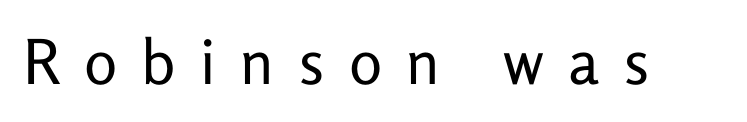
Q: Is the text bold? A: No.
Q: Is the text italic (slanted)? A: No, it is upright.
Q: Is the typeface a serif or a sans-serif typeface? A: Sans-serif.
Q: Is the text underlined? A: No.
Q: Is the spacing between letters normal or unusually wide? A: Unusually wide.
Q: Width (condensed, normal, or wide)? A: Normal.
Q: Stroke contrast? A: Low.
Q: x-height? A: Medium.
Q: Monospaced? A: No.
